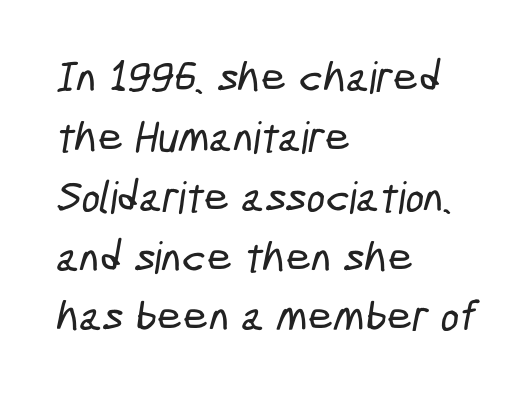
The image shows 44 px condensed sans-serif type; set left-aligned, normal line spacing (1.36x), normal letter spacing, not underlined; low stroke contrast and a medium x-height.
